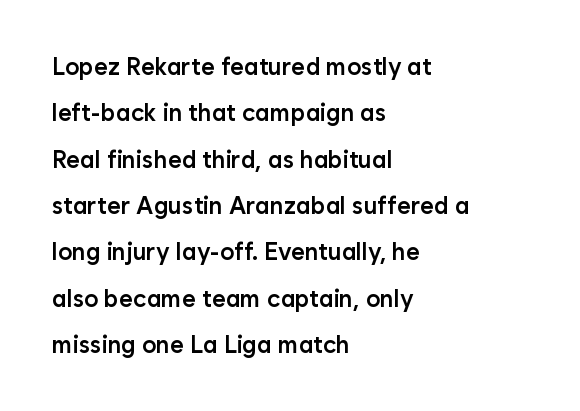
Its strokes are somewhat broadened, the hallmark of semibold type. Upright lettering throughout. This block would shrink considerably if given ordinary leading; it's expanded now. A bare baseline throughout the passage.
